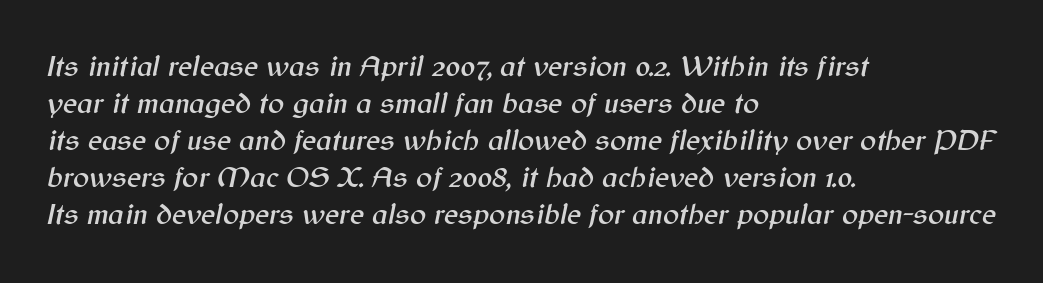
These lines were composed using italics. Short and long lines alike share a common starting point at left. The gap between lines stays unmarked. The gaps between neighbouring characters are ordinary and unremarkable. The passage shown is typed in a proportional face where columns would drift.
